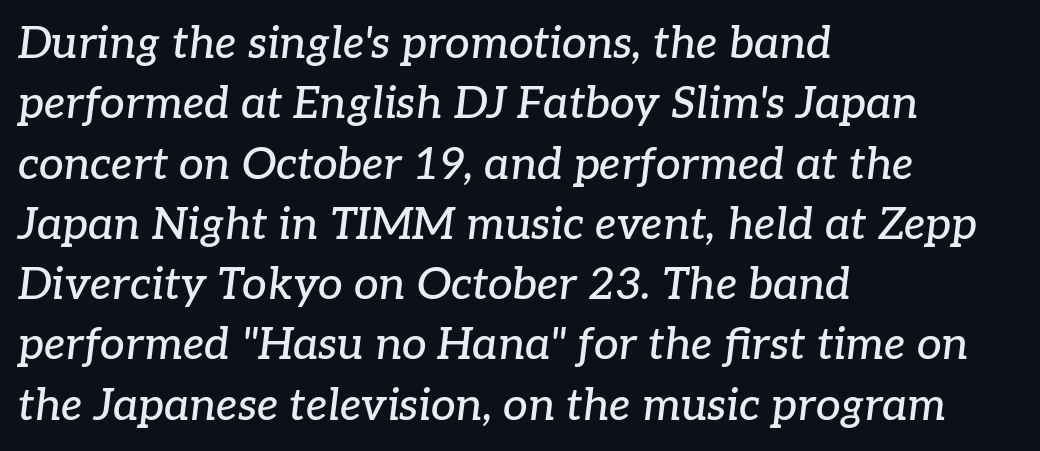
Q: Is the text italic (slanted)? A: Yes, it leans right by about 7 degrees.
Q: Is the typeface a serif or a sans-serif typeface? A: Serif.
Q: Is the text underlined? A: No.
Q: How is the paragraph aligned? A: Left-aligned.
Q: Is the spacing between letters normal or unusually wide? A: Normal.
Q: Is the spacing between lines tight, normal or loose? A: Normal.
Q: Width (condensed, normal, or wide)? A: Normal.
Q: Stroke contrast? A: Low.
Q: x-height? A: Medium.
Q: Monospaced? A: No.
